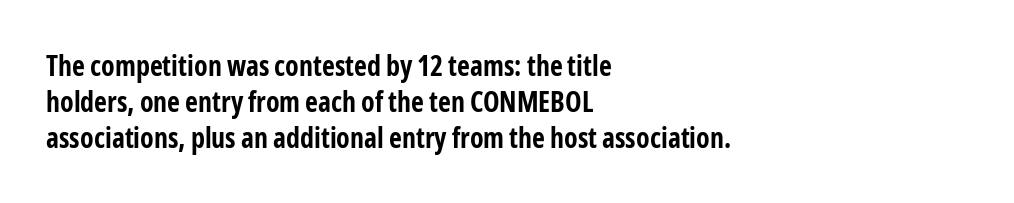
No extra tracking has been applied to these lines. If you drew a line through each stem, it would be perfectly vertical. The typeface chosen for these lines omits serifs. Quick note: interline space is typical. Where is the straight margin? On the left. Emphasis by weight is at full strength: bold.
